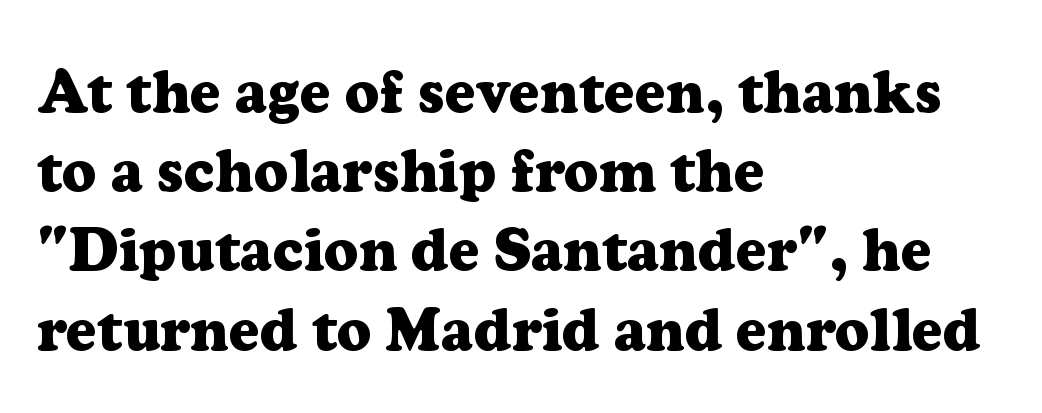
Q: Is the text bold? A: Yes.
Q: Is the text italic (slanted)? A: No, it is upright.
Q: Is the typeface a serif or a sans-serif typeface? A: Serif.
Q: Is the text underlined? A: No.
Q: How is the paragraph aligned? A: Left-aligned.
Q: Is the spacing between letters normal or unusually wide? A: Normal.
Q: Is the spacing between lines tight, normal or loose? A: Normal.
Q: Width (condensed, normal, or wide)? A: Normal.
Q: Stroke contrast? A: Low.
Q: x-height? A: Medium.
Q: Monospaced? A: No.
